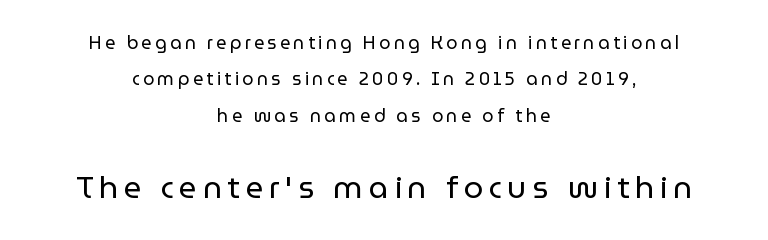
Q: Is the text bold? A: No.
Q: Is the text italic (slanted)? A: No, it is upright.
Q: Is the typeface a serif or a sans-serif typeface? A: Sans-serif.
Q: Is the text underlined? A: No.
Q: How is the paragraph aligned? A: Centered.
Q: Is the spacing between lines tight, normal or loose? A: Loose.
Q: Which block of text is set in a larger size, the first (top) or the second (bottom)? A: The second (bottom) one.
Q: Width (condensed, normal, or wide)? A: Normal.
Q: Stroke contrast? A: Low.
Q: x-height? A: Medium.
Q: Monospaced? A: No.
